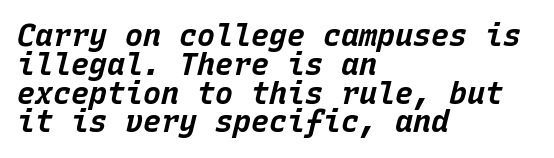
The zone under the glyphs is completely vacant. Think of a typewriter: that constant character pitch is what you see here. If you drew a ruler down the left edge, every line would touch it. Letter spacing: default. The line-height multiplier appears low, near solid setting.
